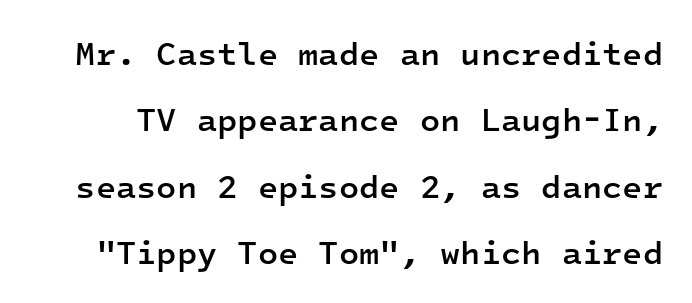
The image shows 33 px semibold sans-serif type, upright, monospaced; set loose line spacing (2.01x), normal letter spacing, not underlined; low stroke contrast and a medium x-height.
